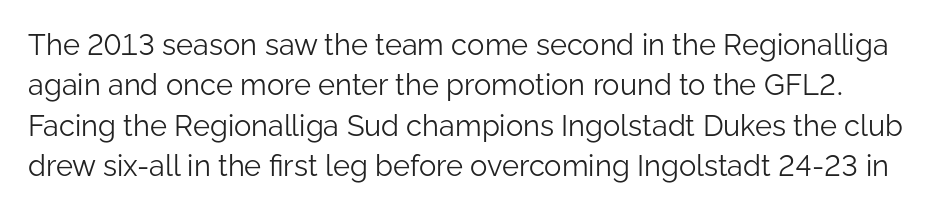
The image shows 29 px light sans-serif type, upright; set normal line spacing (1.39x), normal letter spacing, not underlined; low stroke contrast and a medium x-height.
